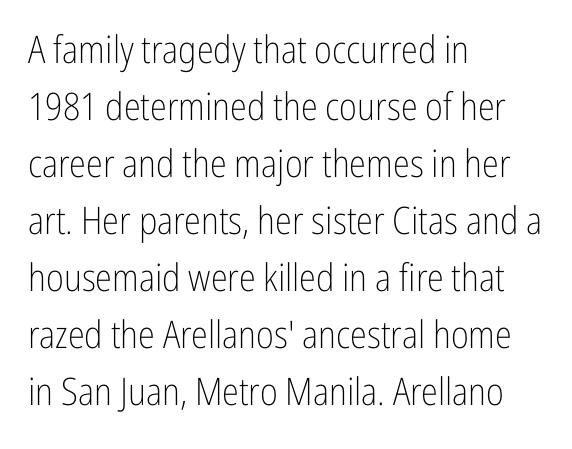
{"serif": "no", "italic": "no", "bold": "no", "weight": "light", "width": "condensed", "stroke_contrast": "low", "x_height": "medium", "monospaced": "no", "underline": "no", "align": "left", "line_spacing": "normal", "line_spacing_ratio": 1.5, "letter_spacing": "normal", "letter_spacing_em": 0.0, "glyph_px": 38}
